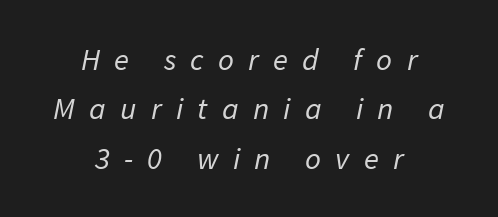
The image shows 31 px regular-weight sans-serif type; set centered, normal line spacing (1.59x), unusually wide letter spacing (+0.46 em), not underlined; low stroke contrast and a medium x-height.
